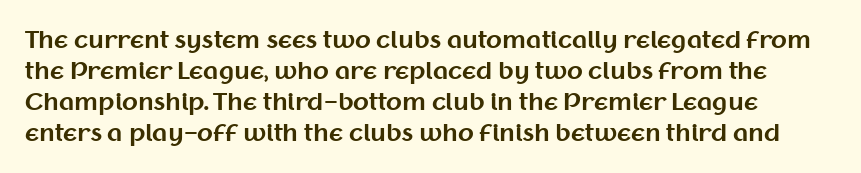
Q: Is the text bold? A: Yes.
Q: Is the text italic (slanted)? A: No, it is upright.
Q: Is the text underlined? A: No.
Q: Is the spacing between letters normal or unusually wide? A: Normal.
Q: Is the spacing between lines tight, normal or loose? A: Normal.
